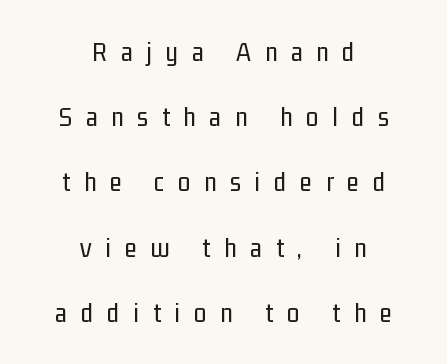
{"serif": "no", "italic": "no", "bold": "no", "weight": "regular", "width": "condensed", "stroke_contrast": "low", "x_height": "medium", "monospaced": "no", "underline": "no", "align": "center", "line_spacing": "loose", "line_spacing_ratio": 2.33, "letter_spacing": "wide", "letter_spacing_em": 0.49, "glyph_px": 28}
